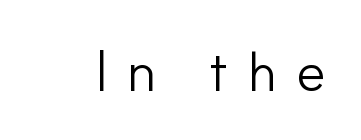
The image shows 57 px light sans-serif type, upright; set unusually wide letter spacing (+0.33 em), not underlined; low stroke contrast and a small x-height.
